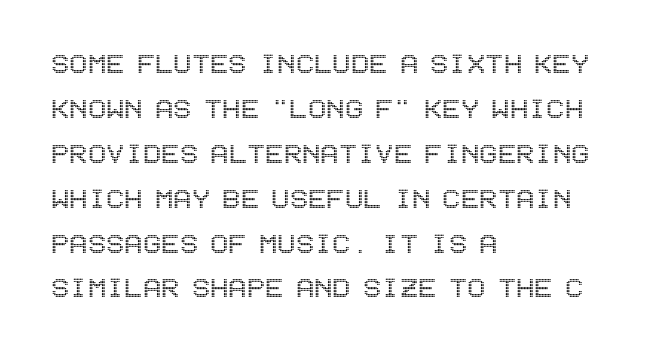
Line starts are locked; line ends wander. The zone under the glyphs is completely vacant. You could call the tracking neutral — neither tight nor loose. The block of text has a typical density, with ordinary space between rows. When letters stand straight like this, we call the style roman or upright.
